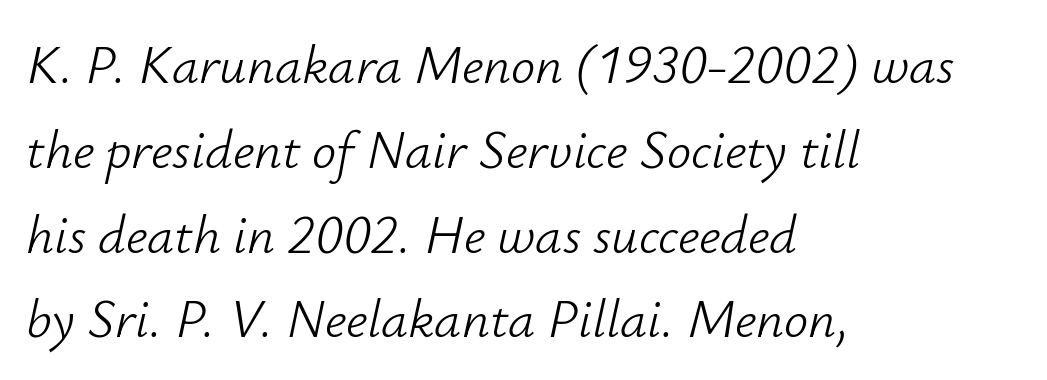
{"italic": "yes", "lean": "right", "slant_degrees": 12, "bold": "no", "weight": "light", "width": "normal", "stroke_contrast": "low", "x_height": "small", "monospaced": "no", "underline": "no", "align": "left", "line_spacing": "normal", "line_spacing_ratio": 1.57, "letter_spacing": "normal", "letter_spacing_em": 0.0, "glyph_px": 54}
